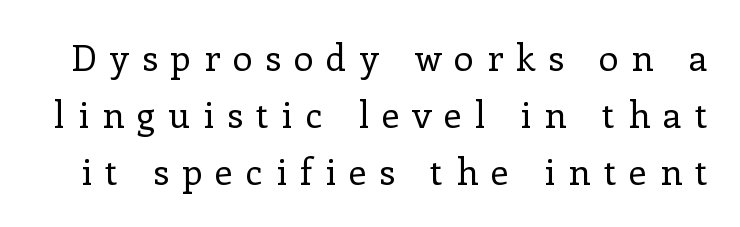
{"serif": "yes", "italic": "no", "bold": "no", "weight": "regular", "width": "normal", "stroke_contrast": "low", "x_height": "medium", "monospaced": "no", "underline": "no", "line_spacing": "normal", "line_spacing_ratio": 1.58, "letter_spacing": "wide", "letter_spacing_em": 0.36, "glyph_px": 36}
